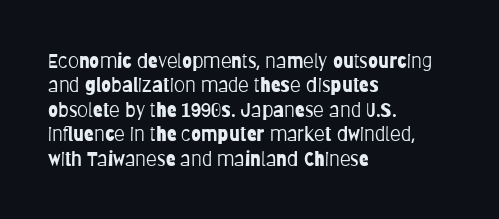
The image shows 20 px text type, upright; set left-aligned, line spacing 1.22x, normal letter spacing, not underlined.
